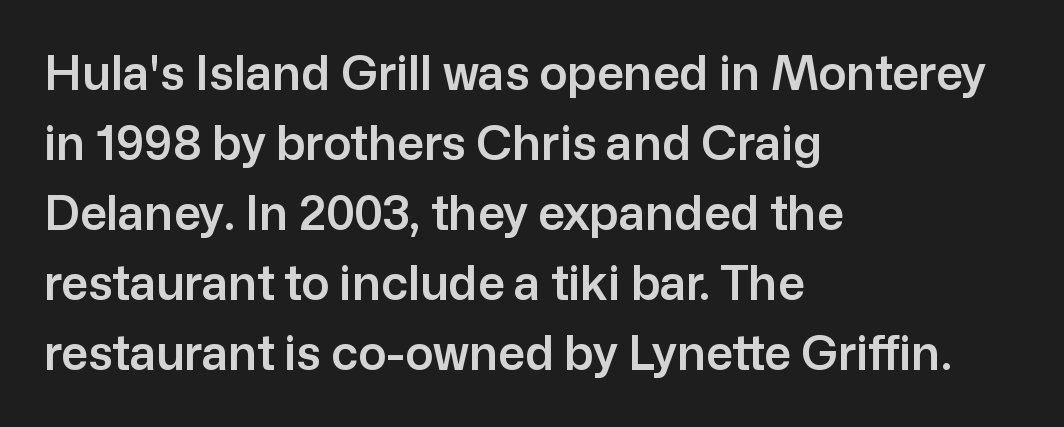
The image shows 47 px sans-serif type, upright; set left-aligned, normal line spacing (1.49x), normal letter spacing, not underlined; low stroke contrast and a medium x-height.
